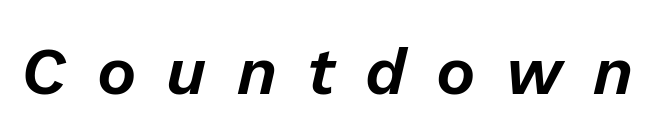
Q: Is the text italic (slanted)? A: Yes, it leans right by about 13 degrees.
Q: Is the text underlined? A: No.
Q: Is the spacing between letters normal or unusually wide? A: Unusually wide.
Q: Width (condensed, normal, or wide)? A: Normal.
Q: Stroke contrast? A: Low.
Q: x-height? A: Medium.
Q: Monospaced? A: No.
